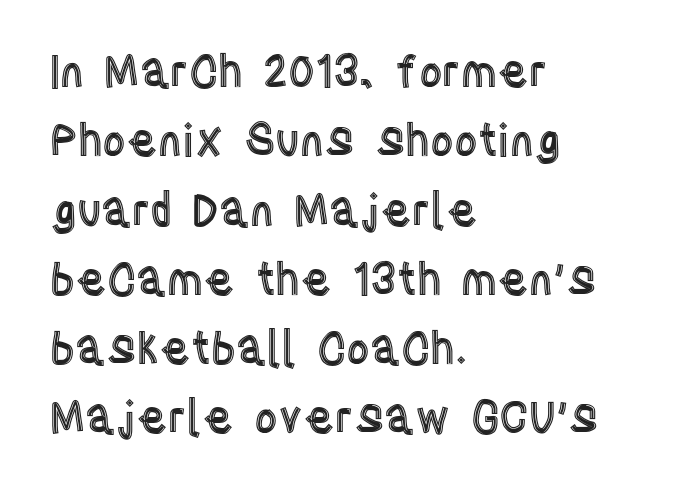
{"italic": "no", "width": "condensed", "x_height": "large", "monospaced": "no", "underline": "no", "align": "left", "line_spacing": "normal", "line_spacing_ratio": 1.54, "letter_spacing": "normal", "letter_spacing_em": 0.0, "glyph_px": 45}
